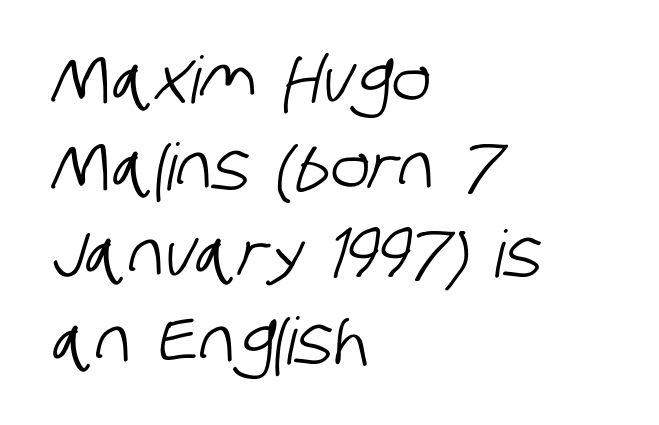
The text block is weighted toward the left margin, trailing off unevenly rightward. How are the letters spaced? Ordinarily, with no added tracking. Normally led — the rows are evenly, conventionally spaced. The gap between lines stays unmarked.
